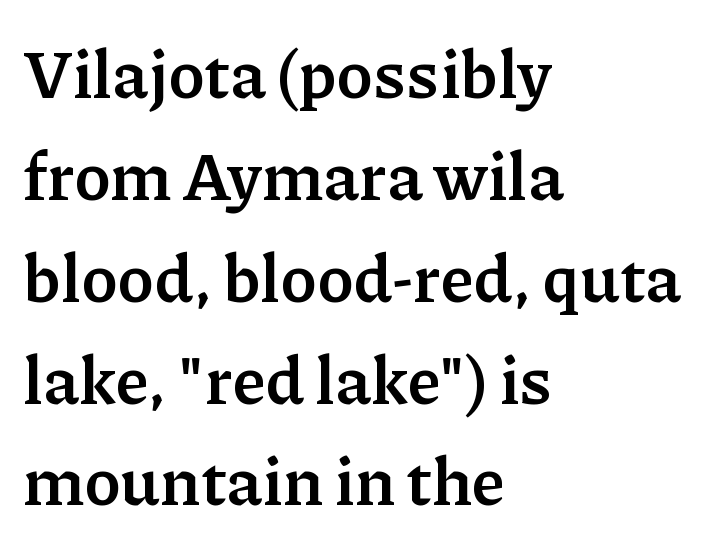
The face used here is seriffed, in the tradition of book romans. The vertical gap from one line to the next is medium. The face used here is proportionally spaced, like ordinary book or web type. Short and long lines alike share a common starting point at left. The font's upright variant was chosen for this text.
